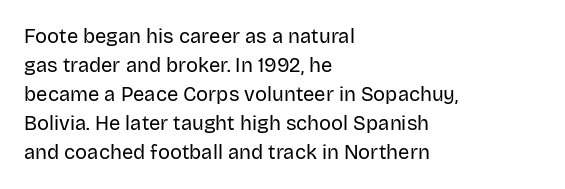
The image shows 20 px text type, upright; set left-aligned, normal line spacing (1.45x), normal letter spacing, not underlined.
